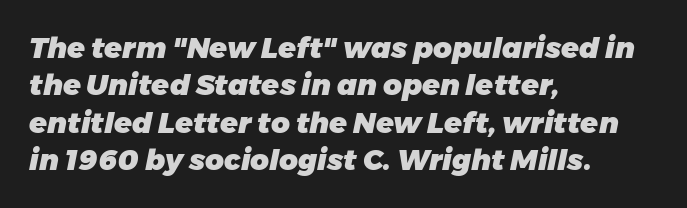
If you drew a ruler down the left edge, every line would touch it. Plenty of ink on the page — the face is bold. Baseline-to-baseline distance is the conventional proportion of letter height. The whole block is typeset with a tilt. Clear beneath every line of the passage.
